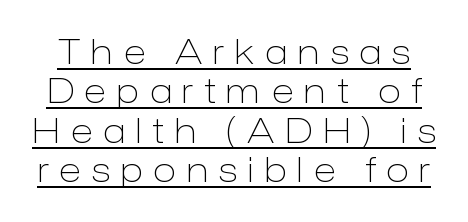
The image shows 34 px light sans-serif type, upright; set line spacing 1.16x, unusually wide letter spacing (+0.32 em), underlined; low stroke contrast and a medium x-height.
